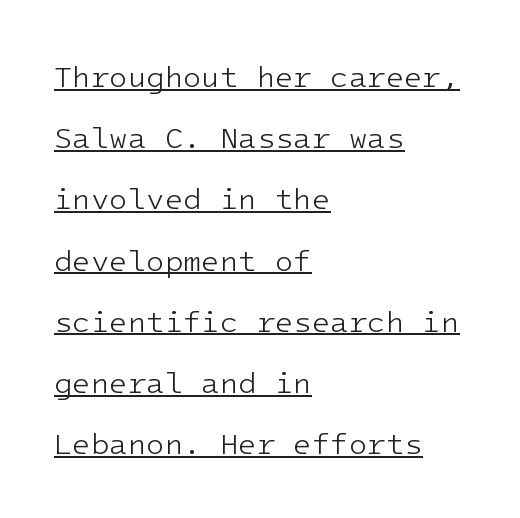
{"serif": "no", "italic": "no", "bold": "no", "weight": "light", "width": "normal", "stroke_contrast": "low", "x_height": "medium", "monospaced": "yes", "underline": "yes", "align": "left", "line_spacing": "loose", "line_spacing_ratio": 2.04, "letter_spacing": "normal", "letter_spacing_em": 0.0, "glyph_px": 30}
